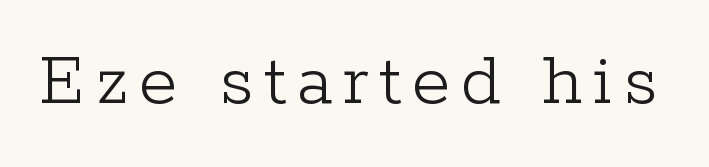
The image shows 78 px light serif type, upright; set not underlined; low stroke contrast and a medium x-height.
